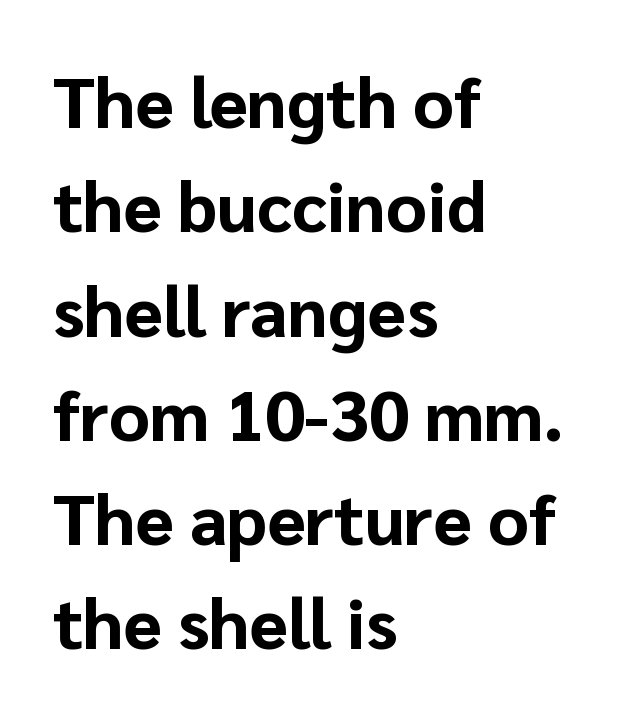
{"serif": "no", "italic": "no", "bold": "yes", "weight": "bold", "width": "normal", "stroke_contrast": "low", "x_height": "medium", "monospaced": "no", "underline": "no", "align": "left", "line_spacing": "normal", "line_spacing_ratio": 1.49, "letter_spacing": "normal", "letter_spacing_em": 0.0, "glyph_px": 70}
